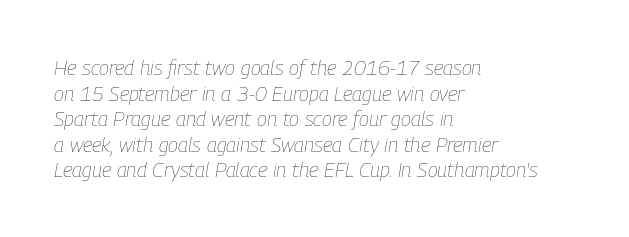
{"italic": "yes", "lean": "right", "slant_degrees": 9, "bold": "no", "underline": "no", "align": "left", "line_spacing_ratio": 1.22, "letter_spacing": "normal", "letter_spacing_em": 0.0, "glyph_px": 21}
